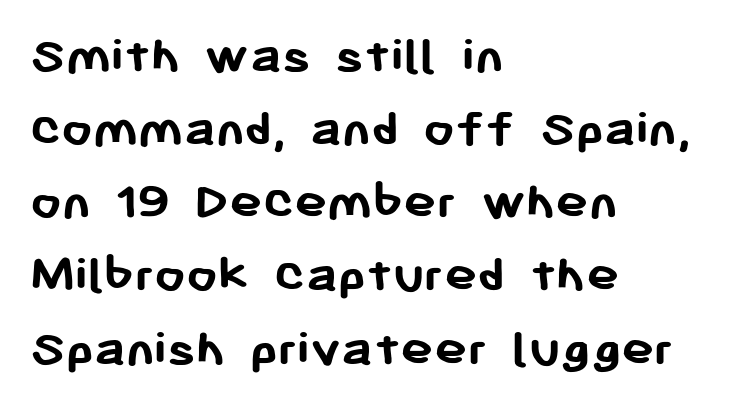
Q: Is the text bold? A: Yes.
Q: Is the text italic (slanted)? A: No, it is upright.
Q: Is the typeface a serif or a sans-serif typeface? A: Sans-serif.
Q: Is the text underlined? A: No.
Q: How is the paragraph aligned? A: Left-aligned.
Q: Is the spacing between letters normal or unusually wide? A: Normal.
Q: Is the spacing between lines tight, normal or loose? A: Normal.
Q: Width (condensed, normal, or wide)? A: Normal.
Q: Stroke contrast? A: Low.
Q: x-height? A: Medium.
Q: Monospaced? A: No.
